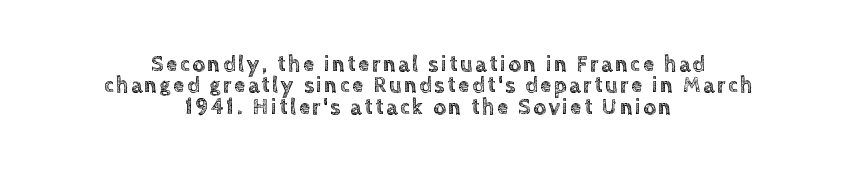
Beneath every word, the page is bare. Characters remain perfectly vertical along every line. Every row of glyphs is offset so its center matches the block's center. The vertical gap from one line to the next is small.
